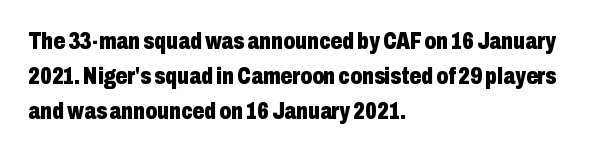
The image shows 23 px bold type, upright; set left-aligned, normal line spacing (1.53x), normal letter spacing, not underlined.
